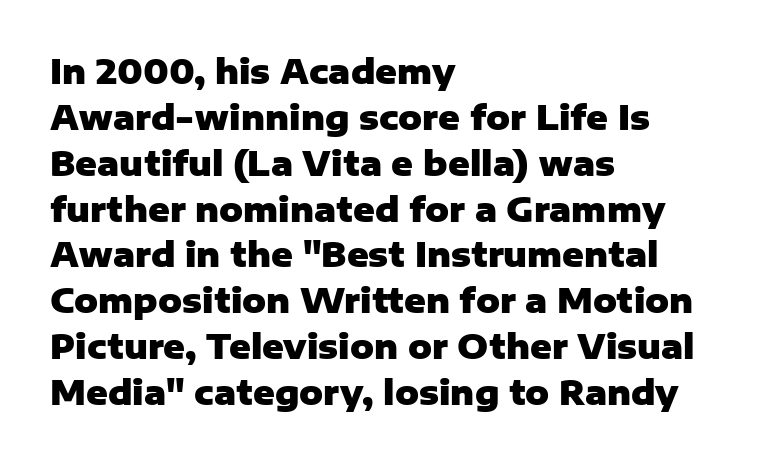
The space beneath each line is pristine and unruled. You can tell it's not italic because the verticals are truly vertical. Do the characters align in a grid? No, the font is proportional. Letterform terminals end flat and unadorned throughout the passage. Heavy, bold letterforms.
